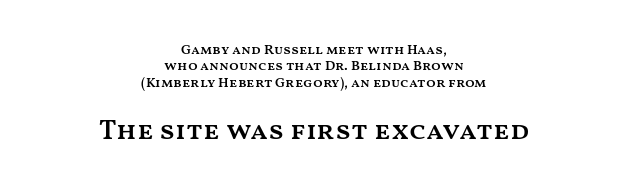
The image shows 28 px semibold, wide type, upright; set centered, line spacing 1.17x, normal letter spacing, not underlined; the second (bottom) block is 2.0x larger; medium stroke contrast and a medium x-height.
